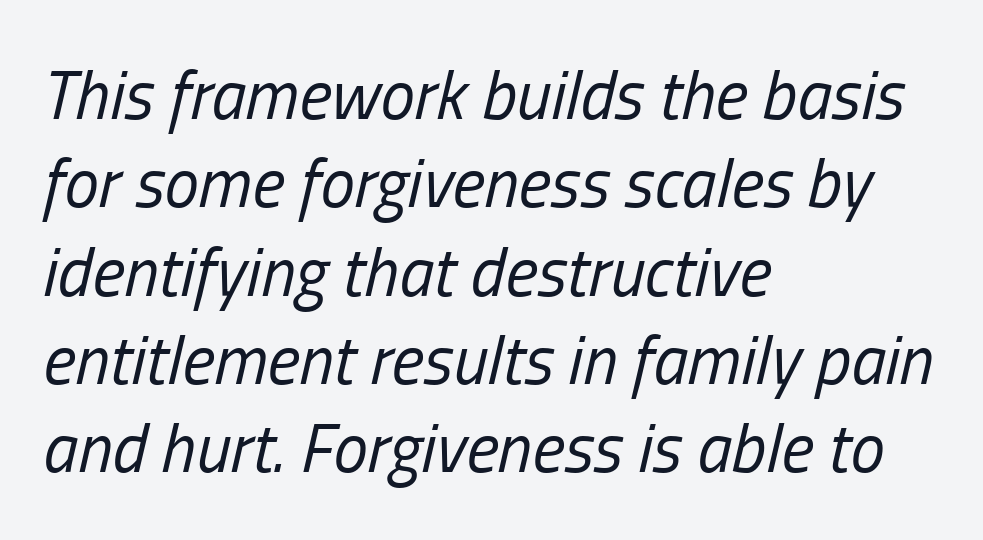
Stroke thickness stays within the range of a standard reading face or lighter. In terms of leading, this rendering sits right in the middle. Each row of text sits above clean, open space. Students, note that the glyphs here touch the page at normal intervals. Italic? Definitely — the glyphs are oblique. You could not count columns in this text — the font is proportionally spaced.
